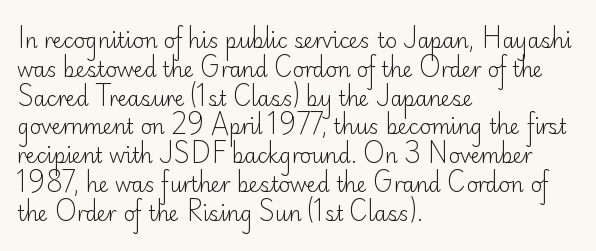
Vertical strokes here are truly vertical. The typesetting does not lean heavy: it is not bold. These lines keep a tight, regular rhythm from letter to letter. Anything drawn beneath the words? Only blank space. The designer left line spacing at the default. Caption: multi-line text, flush left, ragged right.
